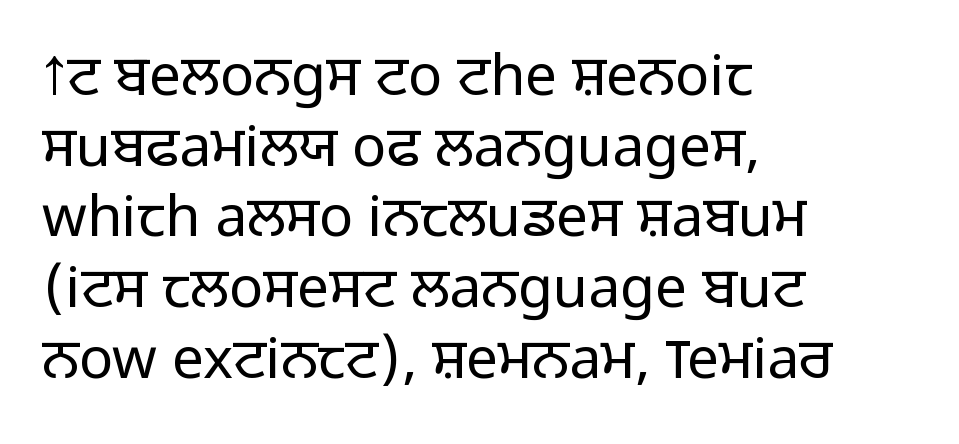
Q: Is the text bold? A: No.
Q: Is the text italic (slanted)? A: No, it is upright.
Q: Is the typeface a serif or a sans-serif typeface? A: Sans-serif.
Q: Is the text underlined? A: No.
Q: How is the paragraph aligned? A: Left-aligned.
Q: Is the spacing between letters normal or unusually wide? A: Normal.
Q: Width (condensed, normal, or wide)? A: Normal.
Q: Stroke contrast? A: Low.
Q: x-height? A: Medium.
Q: Monospaced? A: No.
